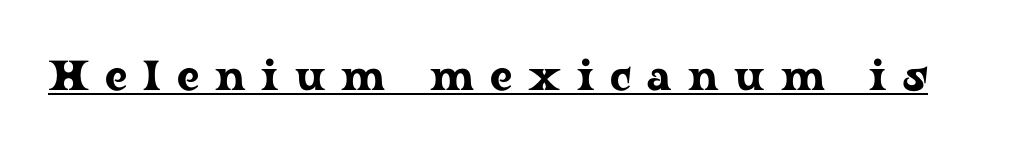
{"serif": "yes", "italic": "no", "width": "wide", "stroke_contrast": "low", "x_height": "medium", "monospaced": "no", "underline": "yes", "letter_spacing": "wide", "letter_spacing_em": 0.38, "glyph_px": 42}
